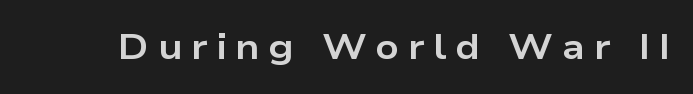
Q: Is the text bold? A: Yes.
Q: Is the text italic (slanted)? A: No, it is upright.
Q: Is the typeface a serif or a sans-serif typeface? A: Sans-serif.
Q: Is the text underlined? A: No.
Q: Is the spacing between letters normal or unusually wide? A: Unusually wide.
Q: Width (condensed, normal, or wide)? A: Wide.
Q: Stroke contrast? A: Low.
Q: x-height? A: Medium.
Q: Monospaced? A: No.
